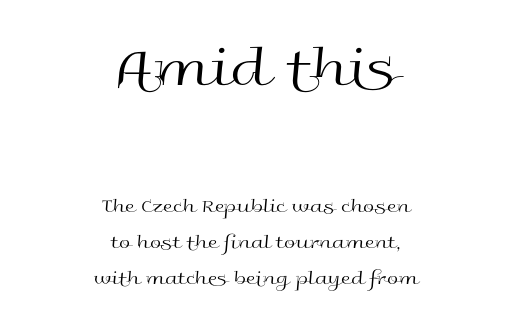
The image shows 59 px regular-weight, wide sans-serif type, upright; set centered, line spacing 1.81x, normal letter spacing, not underlined; the first (top) block is 2.95x larger; a medium x-height.
